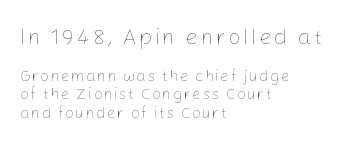
Alignment: flush left. The zone under the glyphs is completely vacant. These glyphs show unthickened strokes, regular width or finer. Posture: straight, roman, zero tilt.
